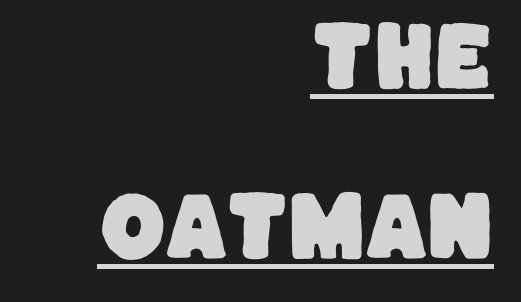
The image shows 76 px sans-serif type; set right-aligned, loose line spacing (2.24x), normal letter spacing, underlined; low stroke contrast and a large x-height.
